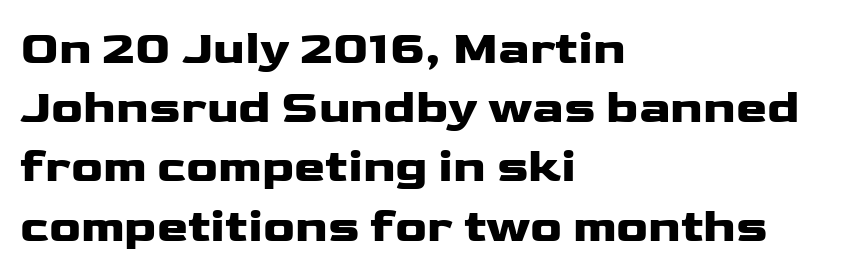
{"serif": "no", "italic": "no", "bold": "yes", "weight": "heavy", "width": "wide", "stroke_contrast": "low", "x_height": "medium", "monospaced": "no", "underline": "no", "align": "left", "line_spacing": "normal", "line_spacing_ratio": 1.26, "letter_spacing": "normal", "letter_spacing_em": 0.0, "glyph_px": 47}
